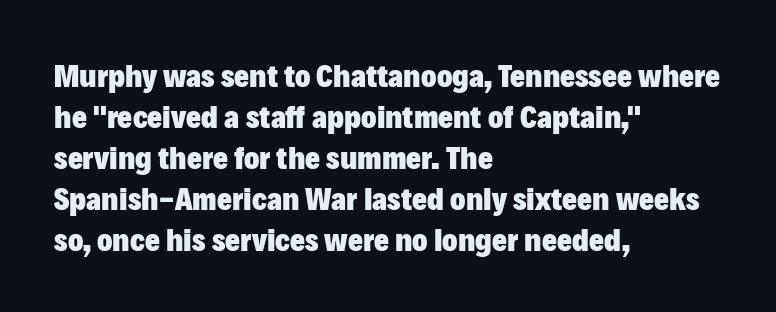
{"serif": "no", "italic": "no", "bold": "yes", "weight": "heavy", "width": "normal", "stroke_contrast": "low", "x_height": "medium", "monospaced": "no", "underline": "no", "align": "left", "line_spacing": "normal", "line_spacing_ratio": 1.28, "letter_spacing": "normal", "letter_spacing_em": 0.0, "glyph_px": 32}
